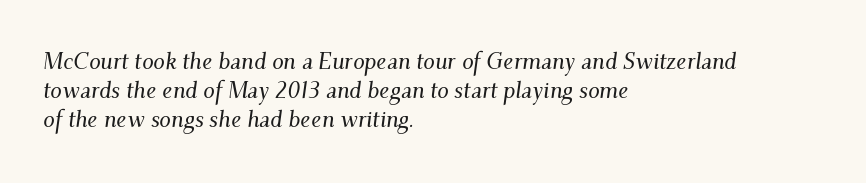
If you drew a ruler down the left edge, every line would touch it. Is the type slanted? Yes — the strokes lean at a clear angle. The tracking reads as untouched default to a designer's eye. Vertical spacing — default.
